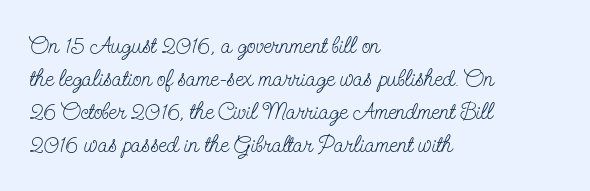
{"bold": "no", "underline": "no", "align": "left", "line_spacing": "normal", "line_spacing_ratio": 1.43, "letter_spacing": "normal", "letter_spacing_em": 0.0, "glyph_px": 23}
